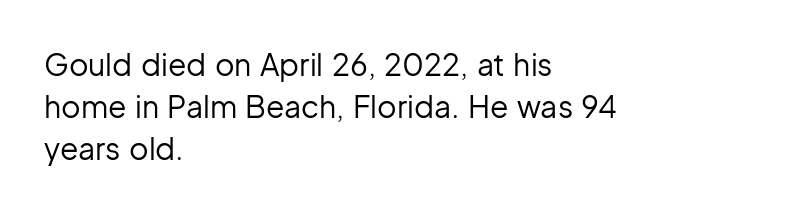
The image shows 30 px regular-weight sans-serif type, upright; set left-aligned, normal line spacing (1.4x), normal letter spacing, not underlined; low stroke contrast and a medium x-height.
